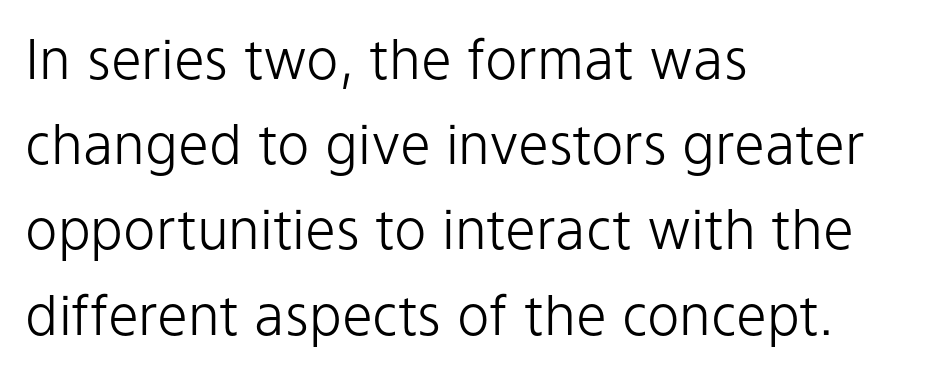
{"serif": "no", "italic": "no", "bold": "no", "weight": "light", "width": "normal", "stroke_contrast": "low", "x_height": "medium", "monospaced": "no", "underline": "no", "align": "left", "line_spacing": "normal", "line_spacing_ratio": 1.55, "letter_spacing": "normal", "letter_spacing_em": 0.0, "glyph_px": 55}
